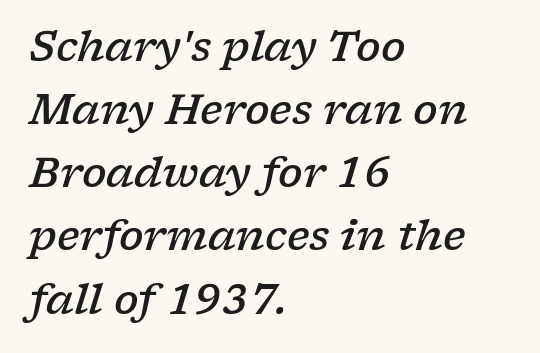
The image shows 41 px semibold, wide serif type, italic (leaning right); set left-aligned, normal line spacing (1.54x), normal letter spacing, not underlined; low stroke contrast and a medium x-height.
